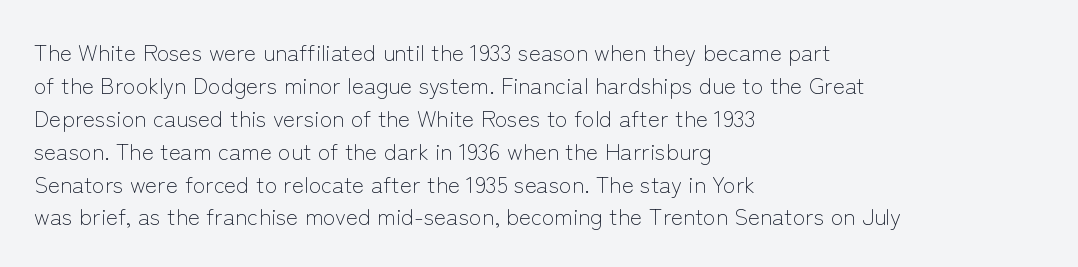
The image shows 23 px text type, upright; set left-aligned, normal line spacing (1.43x), normal letter spacing, not underlined.
